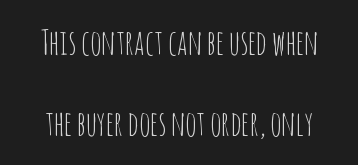
{"serif": "no", "italic": "no", "bold": "no", "weight": "thin", "width": "condensed", "stroke_contrast": "low", "x_height": "large", "monospaced": "no", "underline": "no", "line_spacing": "loose", "line_spacing_ratio": 2.37, "letter_spacing": "normal", "letter_spacing_em": 0.0, "glyph_px": 34}
